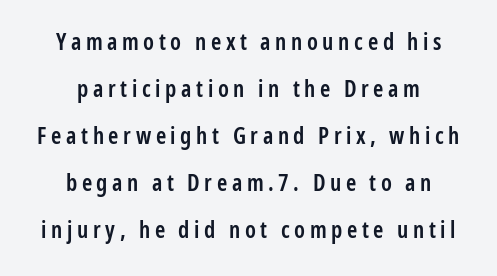
The image shows 23 px text type, upright; set centered, loose line spacing (2.04x), unusually wide letter spacing (+0.2 em), not underlined.
